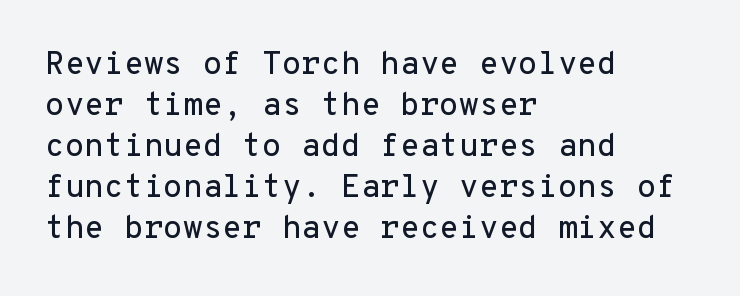
Q: Is the text italic (slanted)? A: No, it is upright.
Q: Is the typeface a serif or a sans-serif typeface? A: Sans-serif.
Q: Is the text underlined? A: No.
Q: How is the paragraph aligned? A: Left-aligned.
Q: Is the spacing between letters normal or unusually wide? A: Normal.
Q: Is the spacing between lines tight, normal or loose? A: Normal.
Q: Width (condensed, normal, or wide)? A: Normal.
Q: Stroke contrast? A: Low.
Q: x-height? A: Medium.
Q: Monospaced? A: Yes.
